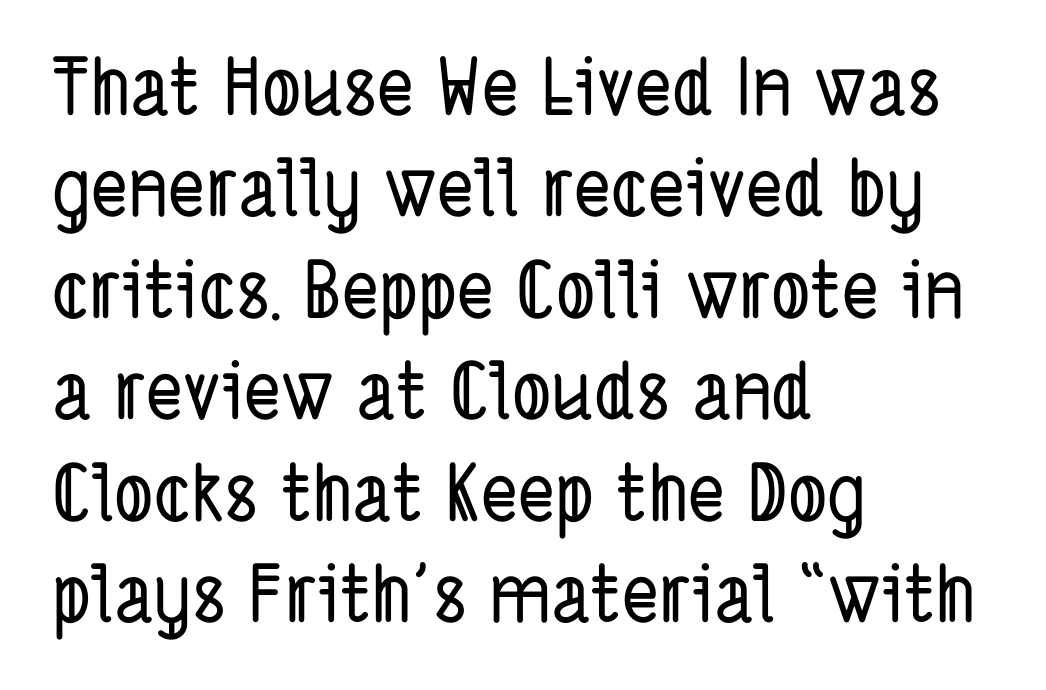
Q: Is the typeface a serif or a sans-serif typeface? A: Sans-serif.
Q: Is the text underlined? A: No.
Q: How is the paragraph aligned? A: Left-aligned.
Q: Is the spacing between letters normal or unusually wide? A: Normal.
Q: Is the spacing between lines tight, normal or loose? A: Normal.
Q: Width (condensed, normal, or wide)? A: Condensed.
Q: Stroke contrast? A: Low.
Q: x-height? A: Medium.
Q: Monospaced? A: No.
